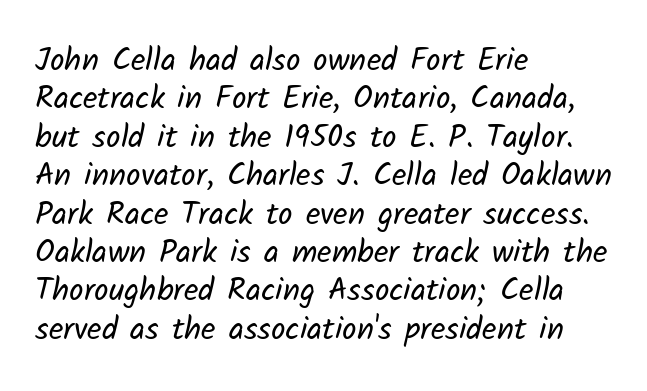
Q: Is the text bold? A: No.
Q: Is the typeface a serif or a sans-serif typeface? A: Sans-serif.
Q: Is the text underlined? A: No.
Q: How is the paragraph aligned? A: Left-aligned.
Q: Is the spacing between letters normal or unusually wide? A: Normal.
Q: Width (condensed, normal, or wide)? A: Normal.
Q: Stroke contrast? A: Low.
Q: x-height? A: Medium.
Q: Monospaced? A: No.
